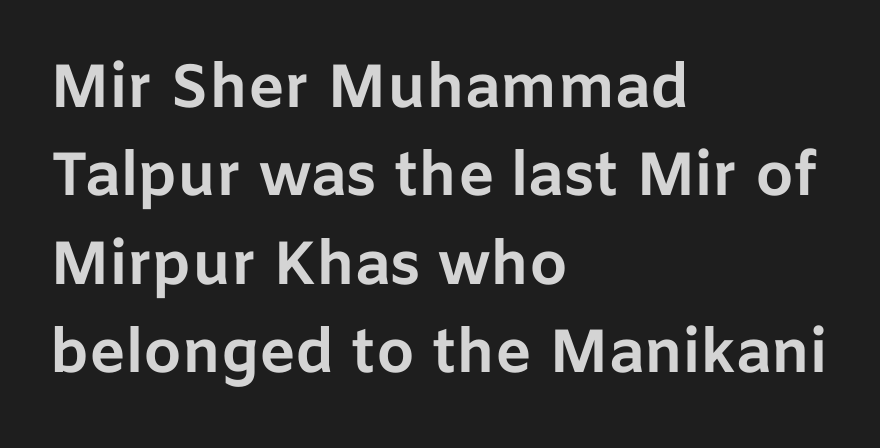
If you drew a line through each stem, it would be perfectly vertical. The passage is arranged the way most books set body copy — flush left. In terms of weight, the rendering is a true, heavy bold. A typesetter would call this proportional, since set widths differ per character. The space between consecutive lines is moderate. Default kerning and tracking; the words read as compact shapes.
